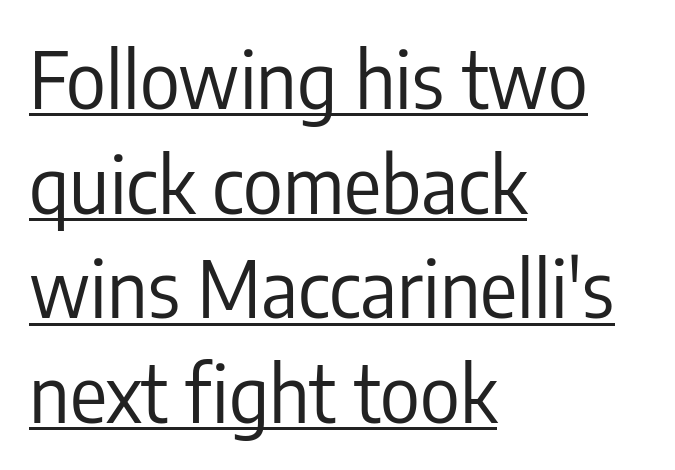
If you drew a line through each stem, it would be perfectly vertical. Visually the block forms a straight wall on the left and a jagged coastline on the right. The gaps between neighbouring characters are ordinary and unremarkable. Summary of vertical rhythm: regular, with standard interline spacing.
